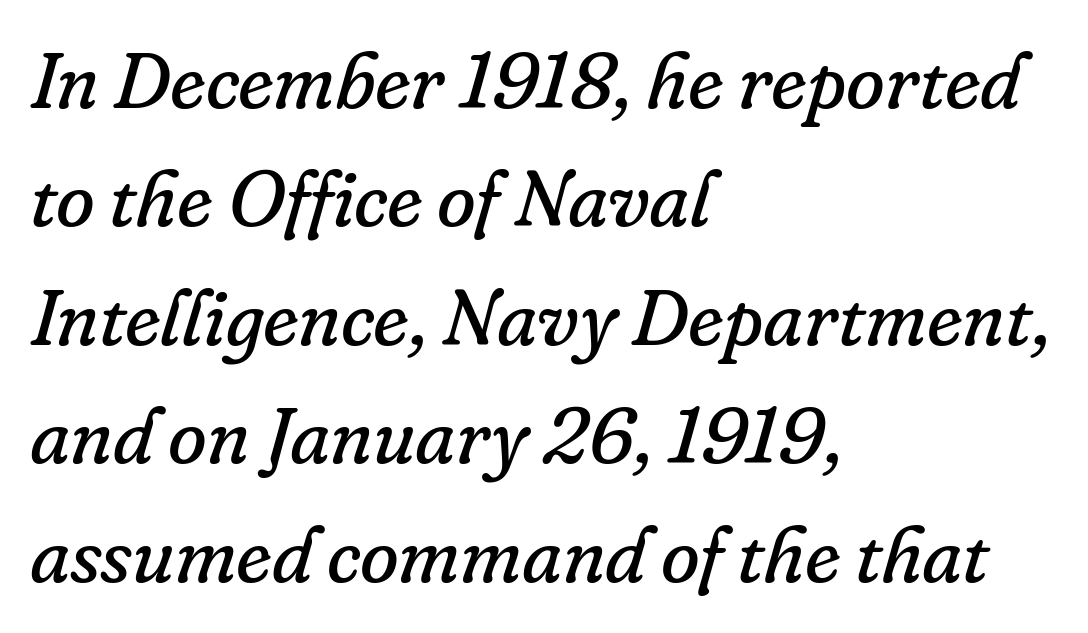
The space between consecutive lines is moderate. Italic? Definitely — the glyphs are oblique. Spacing verdict: proportional, widths tailored to each character. The font is comparable to plain body text, perhaps lighter. Caption: multi-line text, flush left, ragged right. Descender tails drop into unmarked territory.
